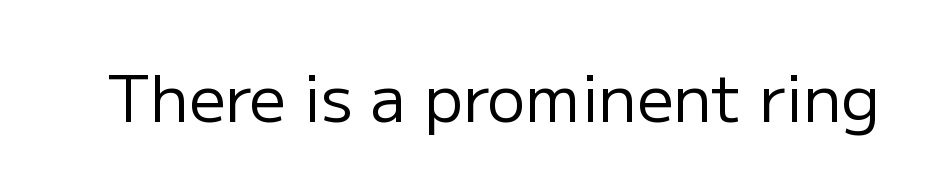
{"serif": "no", "italic": "no", "bold": "no", "weight": "regular", "width": "normal", "stroke_contrast": "low", "x_height": "medium", "monospaced": "no", "underline": "no", "letter_spacing": "normal", "letter_spacing_em": 0.0, "glyph_px": 64}
